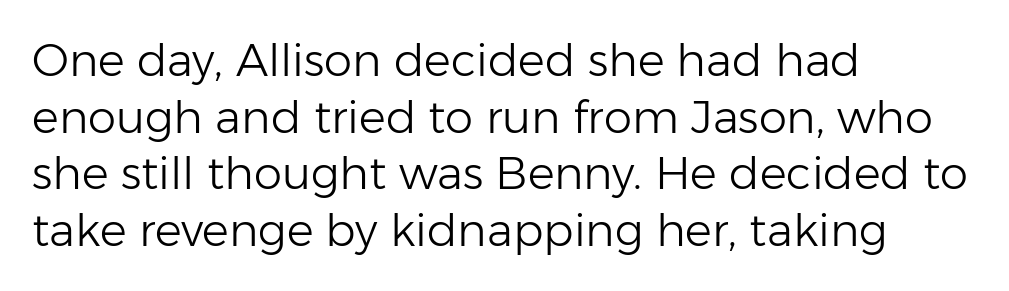
Q: Is the text bold? A: No.
Q: Is the text italic (slanted)? A: No, it is upright.
Q: Is the typeface a serif or a sans-serif typeface? A: Sans-serif.
Q: Is the text underlined? A: No.
Q: How is the paragraph aligned? A: Left-aligned.
Q: Is the spacing between letters normal or unusually wide? A: Normal.
Q: Is the spacing between lines tight, normal or loose? A: Normal.
Q: Width (condensed, normal, or wide)? A: Normal.
Q: Stroke contrast? A: Low.
Q: x-height? A: Medium.
Q: Monospaced? A: No.
